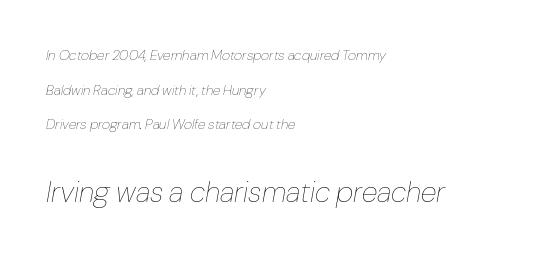
Varying glyph widths throughout — classic text-font behaviour. The block sitting lower on the canvas is the one with enlarged characters. Horizontal bands of white between lines are thick stripes. Looking at the ascenders, they clearly lean. The zone under the glyphs is completely vacant.
